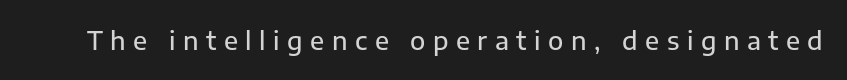
Descenders hang freely into open space. Between one letter and the next there's a generous, obvious gap. Upright lettering throughout.
